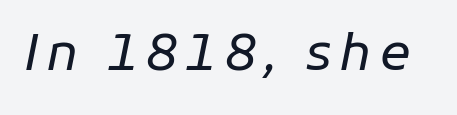
Is this a heavy cut? Hardly; it is regular or lighter. Words float on clear page, feet unadorned. Italic: yes, the glyphs are oblique. The face used here is proportionally spaced, like ordinary book or web type.
